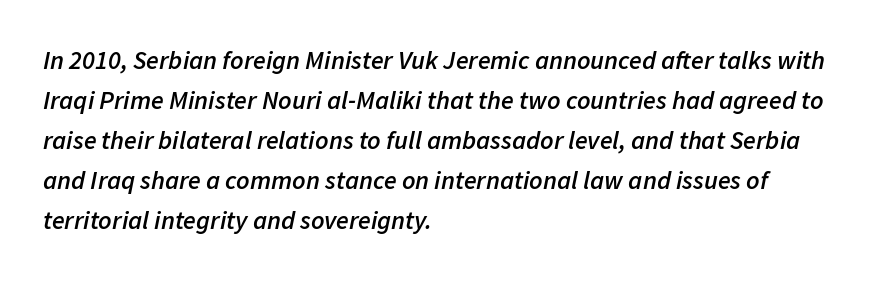
The image shows 26 px text type, italic (leaning right); set left-aligned, normal line spacing (1.54x), normal letter spacing, not underlined.
